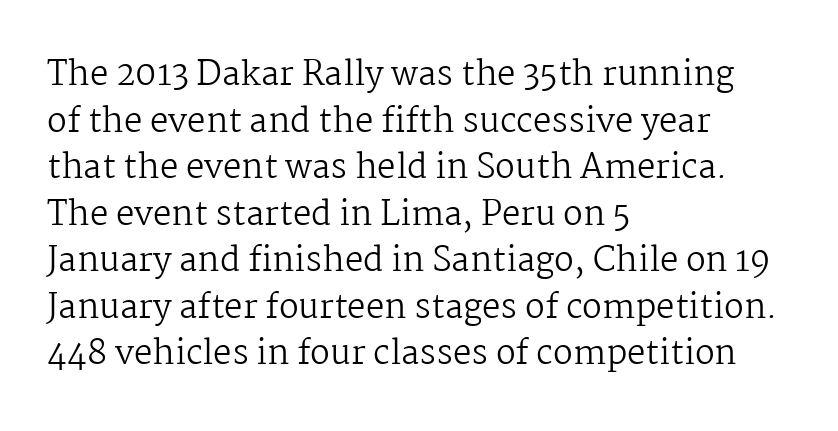
Q: Is the text bold? A: No.
Q: Is the text italic (slanted)? A: No, it is upright.
Q: Is the typeface a serif or a sans-serif typeface? A: Serif.
Q: Is the text underlined? A: No.
Q: How is the paragraph aligned? A: Left-aligned.
Q: Is the spacing between letters normal or unusually wide? A: Normal.
Q: Is the spacing between lines tight, normal or loose? A: Normal.
Q: Width (condensed, normal, or wide)? A: Normal.
Q: Stroke contrast? A: Medium.
Q: x-height? A: Medium.
Q: Monospaced? A: No.
